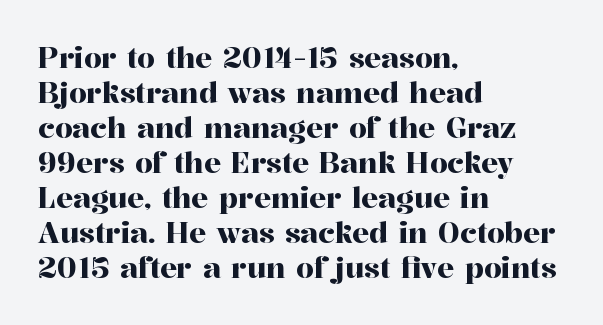
The image shows 28 px serif type, upright; set left-aligned, normal line spacing (1.25x), normal letter spacing, not underlined; high stroke contrast and a medium x-height.
